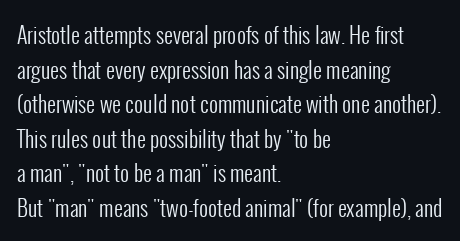
{"italic": "no", "bold": "no", "underline": "no", "align": "left", "line_spacing": "normal", "line_spacing_ratio": 1.57, "letter_spacing": "normal", "letter_spacing_em": 0.0, "glyph_px": 22}
